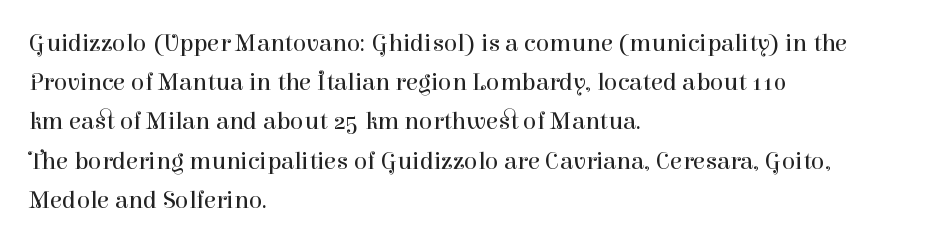
Q: Is the text bold? A: No.
Q: Is the text italic (slanted)? A: No, it is upright.
Q: Is the text underlined? A: No.
Q: How is the paragraph aligned? A: Left-aligned.
Q: Is the spacing between letters normal or unusually wide? A: Normal.
Q: Is the spacing between lines tight, normal or loose? A: Normal.
